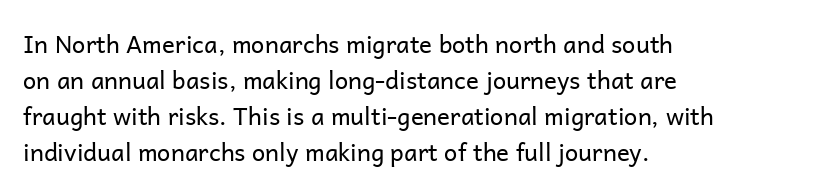
{"italic": "no", "bold": "no", "underline": "no", "align": "left", "line_spacing": "normal", "line_spacing_ratio": 1.5, "letter_spacing": "normal", "letter_spacing_em": 0.0, "glyph_px": 24}
